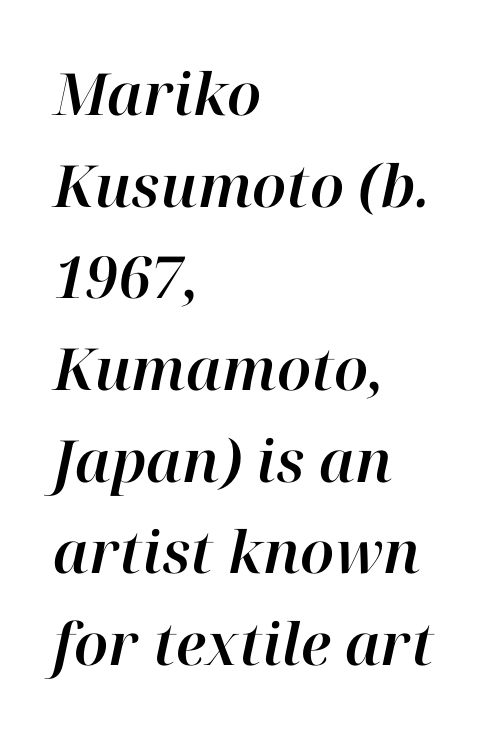
Q: Is the text italic (slanted)? A: Yes, it leans right by about 12 degrees.
Q: Is the text underlined? A: No.
Q: How is the paragraph aligned? A: Left-aligned.
Q: Is the spacing between letters normal or unusually wide? A: Normal.
Q: Is the spacing between lines tight, normal or loose? A: Normal.
Q: Width (condensed, normal, or wide)? A: Normal.
Q: Stroke contrast? A: High.
Q: x-height? A: Medium.
Q: Monospaced? A: No.
